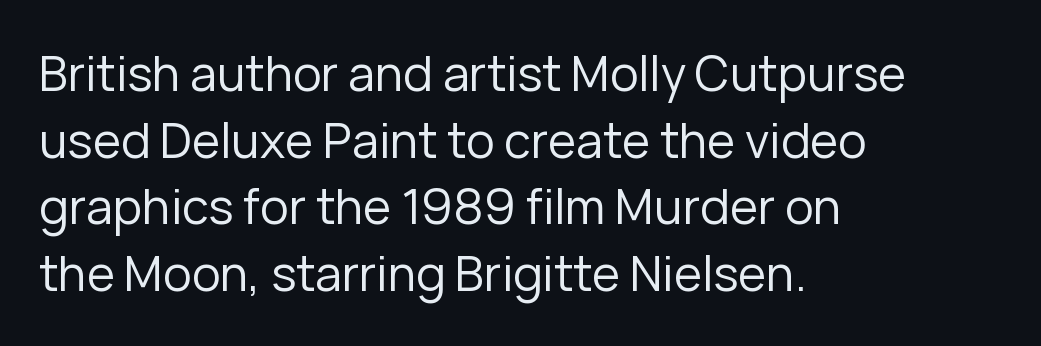
Q: Is the text bold? A: No.
Q: Is the text italic (slanted)? A: No, it is upright.
Q: Is the typeface a serif or a sans-serif typeface? A: Sans-serif.
Q: Is the text underlined? A: No.
Q: How is the paragraph aligned? A: Left-aligned.
Q: Is the spacing between letters normal or unusually wide? A: Normal.
Q: Is the spacing between lines tight, normal or loose? A: Normal.
Q: Width (condensed, normal, or wide)? A: Normal.
Q: Stroke contrast? A: Low.
Q: x-height? A: Medium.
Q: Monospaced? A: No.
